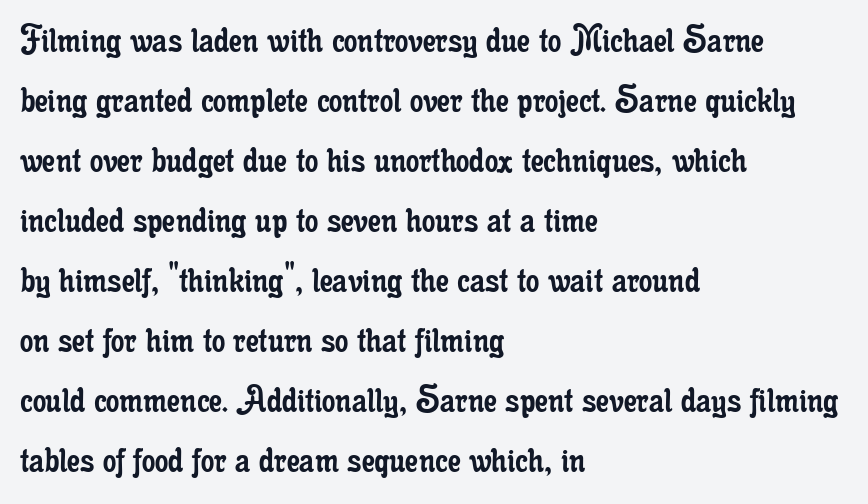
The image shows 42 px regular-weight, condensed serif type, upright; set left-aligned, normal line spacing (1.43x), normal letter spacing, not underlined; low stroke contrast and a small x-height.
